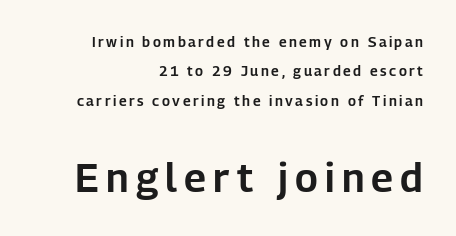
Horizontally, the lines are justified to the trailing edge only. The lines are spread far apart with generous leading. The face used here is proportionally spaced, like ordinary book or web type. This sample uses an upright cut, with every glyph sitting square on the baseline. The passage shown is typeset with a sans-serif family. You get the small type first, then a jump to larger type.
